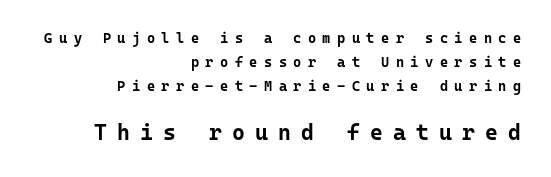
The image shows 22 px bold type, upright; set right-aligned, line spacing 1.71x, unusually wide letter spacing (+0.46 em), not underlined; the second (bottom) block is 1.57x larger.
